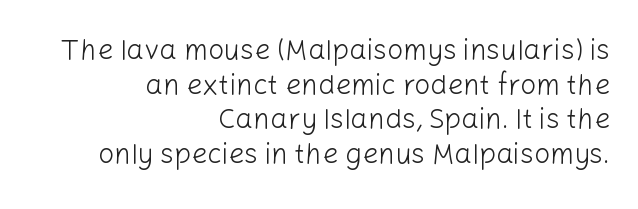
{"serif": "no", "italic": "no", "bold": "no", "weight": "light", "width": "normal", "stroke_contrast": "low", "x_height": "medium", "monospaced": "no", "underline": "no", "align": "right", "line_spacing_ratio": 1.24, "letter_spacing": "normal", "letter_spacing_em": 0.0, "glyph_px": 28}
